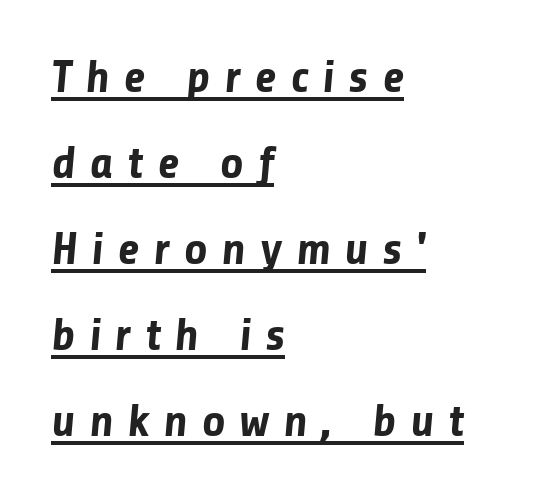
The image shows 46 px bold sans-serif type; set left-aligned, line spacing 1.87x, unusually wide letter spacing (+0.3 em), underlined; low stroke contrast and a medium x-height.
